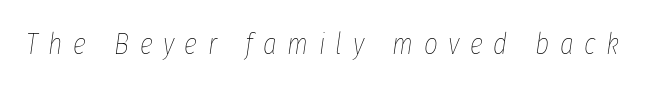
Q: Is the text bold? A: No.
Q: Is the text italic (slanted)? A: Yes, it leans right by about 8 degrees.
Q: Is the text underlined? A: No.
Q: Is the spacing between letters normal or unusually wide? A: Unusually wide.
Q: Width (condensed, normal, or wide)? A: Condensed.
Q: Stroke contrast? A: Low.
Q: x-height? A: Medium.
Q: Monospaced? A: No.
